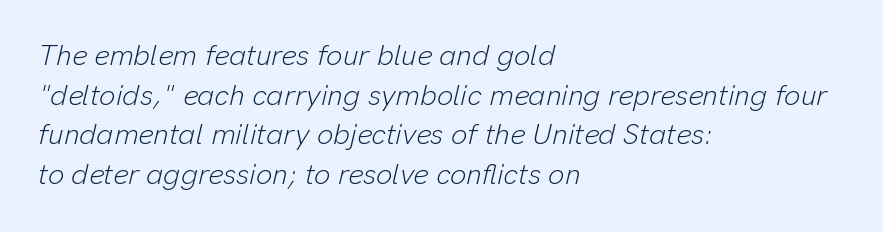
Q: Is the text bold? A: No.
Q: Is the text italic (slanted)? A: Yes, it leans right by about 13 degrees.
Q: Is the text underlined? A: No.
Q: How is the paragraph aligned? A: Left-aligned.
Q: Is the spacing between letters normal or unusually wide? A: Normal.
Q: Is the spacing between lines tight, normal or loose? A: Normal.
Q: Width (condensed, normal, or wide)? A: Normal.
Q: Stroke contrast? A: Low.
Q: x-height? A: Medium.
Q: Monospaced? A: No.
